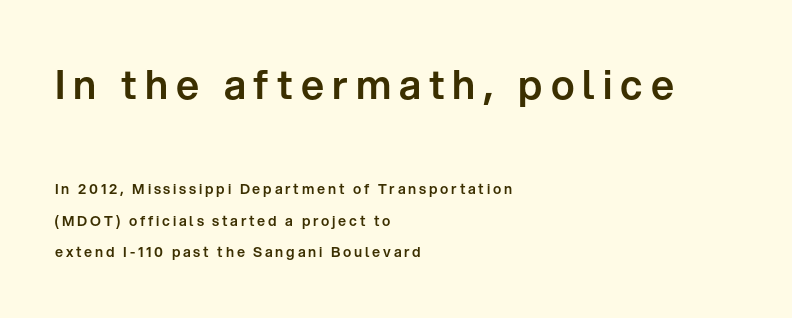
Q: Is the text italic (slanted)? A: No, it is upright.
Q: Is the typeface a serif or a sans-serif typeface? A: Sans-serif.
Q: Is the text underlined? A: No.
Q: How is the paragraph aligned? A: Left-aligned.
Q: Is the spacing between letters normal or unusually wide? A: Unusually wide.
Q: Is the spacing between lines tight, normal or loose? A: Loose.
Q: Which block of text is set in a larger size, the first (top) or the second (bottom)? A: The first (top) one.
Q: Width (condensed, normal, or wide)? A: Normal.
Q: Stroke contrast? A: Low.
Q: x-height? A: Medium.
Q: Monospaced? A: No.
